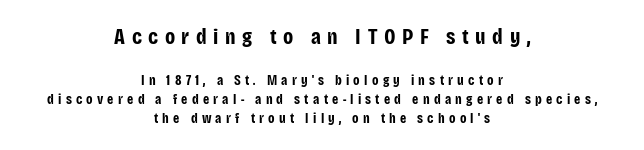
The image shows 22 px bold type, upright; set centered, normal line spacing (1.36x), unusually wide letter spacing (+0.3 em), not underlined; the first (top) block is 1.57x larger.
